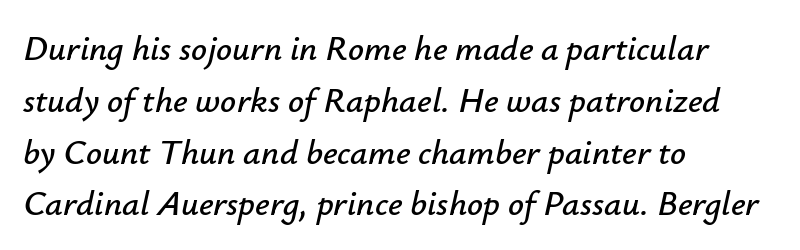
The image shows 35 px text type, italic (leaning right); set left-aligned, normal line spacing (1.48x), normal letter spacing, not underlined; low stroke contrast and a small x-height.
